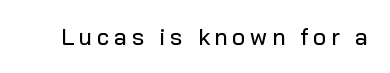
The image shows 23 px text type, upright; set unusually wide letter spacing (+0.2 em), not underlined.
